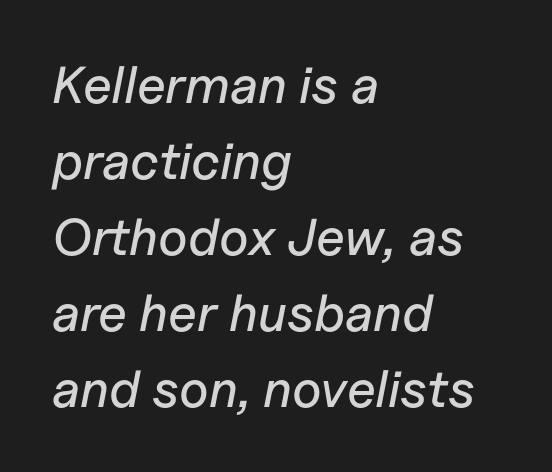
{"italic": "yes", "lean": "right", "slant_degrees": 11, "width": "normal", "stroke_contrast": "low", "x_height": "medium", "monospaced": "no", "underline": "no", "align": "left", "line_spacing": "normal", "line_spacing_ratio": 1.46, "letter_spacing": "normal", "letter_spacing_em": 0.0, "glyph_px": 52}
